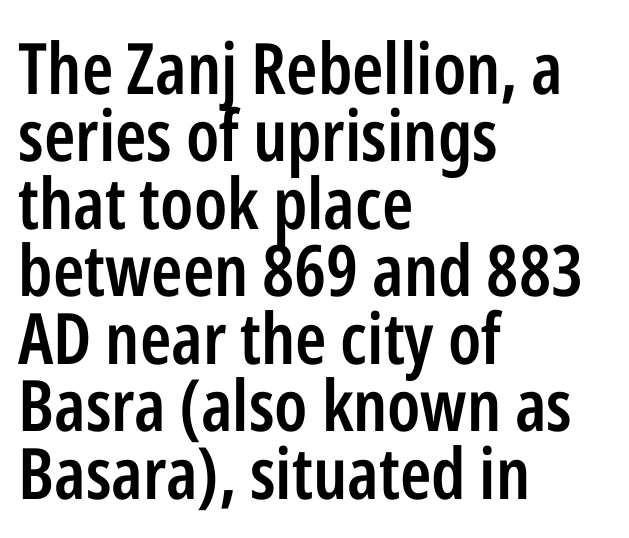
Nothing unusual about the tracking: characters are spaced as the font intends. Examine the stroke ends and you'll find no serifs. Is this a fixed-width face? No — the glyphs have proportional, varying widths. Decoration check: the copy has no underline. Summary of vertical rhythm: compact, with narrow interline spacing.
